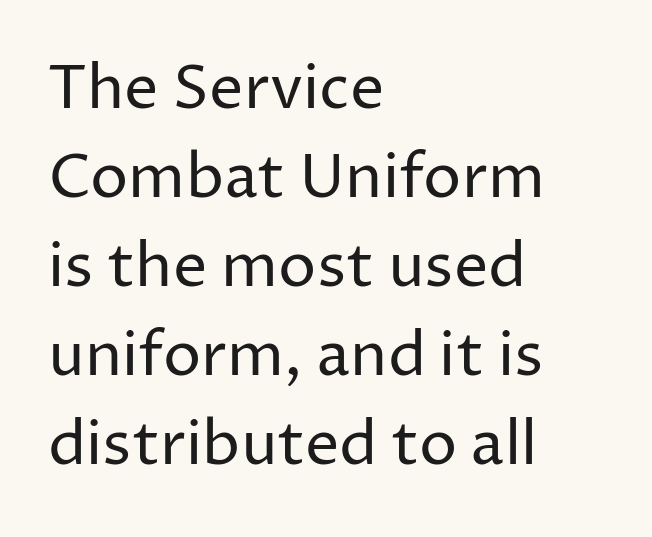
The image shows 61 px regular-weight sans-serif type, upright; set left-aligned, normal line spacing (1.46x), normal letter spacing, not underlined; low stroke contrast and a medium x-height.
